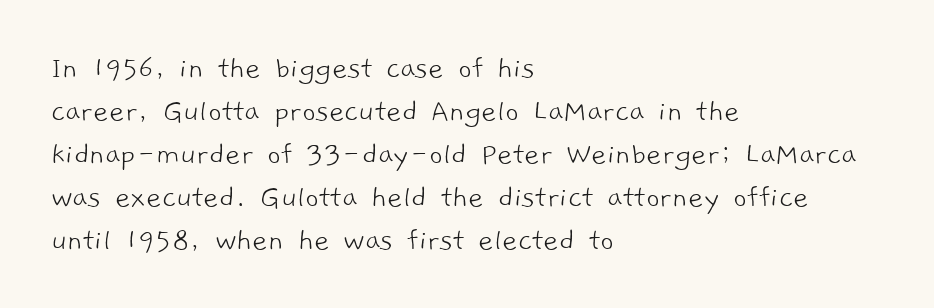
The rendering uses a moderate line-height, typical for paragraphs. Check the space under the baseline: it is left empty. This sample uses plain, unmodified letter spacing. No extra ink here — the face is not bold.
